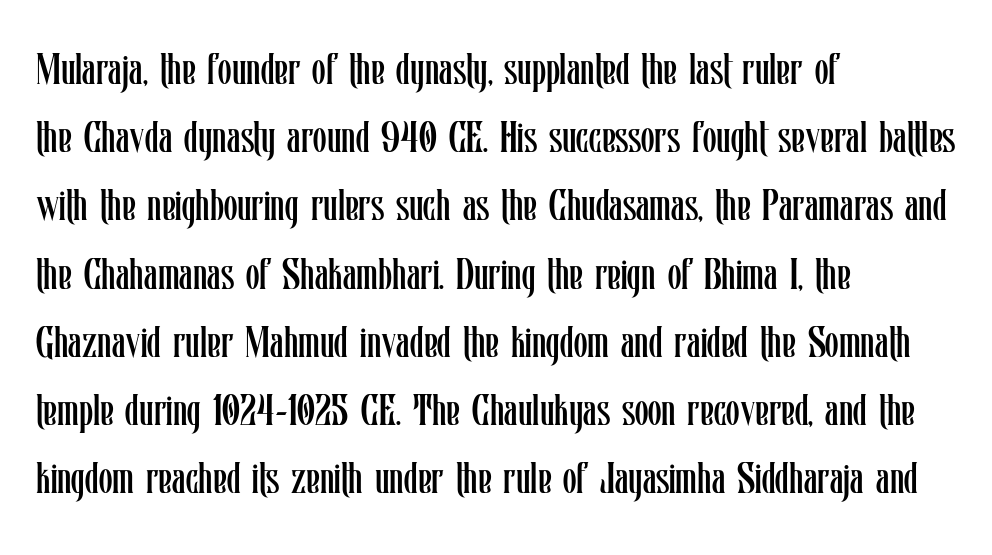
Q: Is the text bold? A: No.
Q: Is the text italic (slanted)? A: No, it is upright.
Q: Is the text underlined? A: No.
Q: How is the paragraph aligned? A: Left-aligned.
Q: Is the spacing between letters normal or unusually wide? A: Normal.
Q: Is the spacing between lines tight, normal or loose? A: Normal.
Q: Width (condensed, normal, or wide)? A: Condensed.
Q: Stroke contrast? A: Low.
Q: x-height? A: Medium.
Q: Monospaced? A: No.
